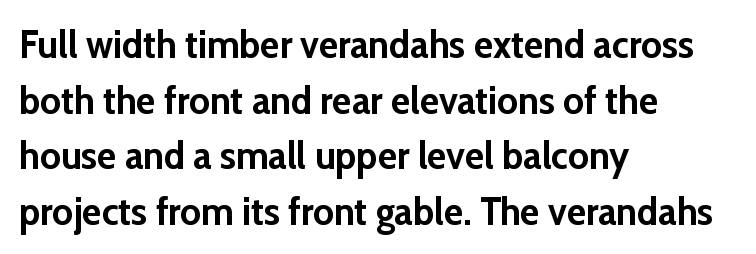
The image shows 40 px semibold sans-serif type, upright; set left-aligned, normal line spacing (1.39x), normal letter spacing, not underlined; low stroke contrast and a medium x-height.
